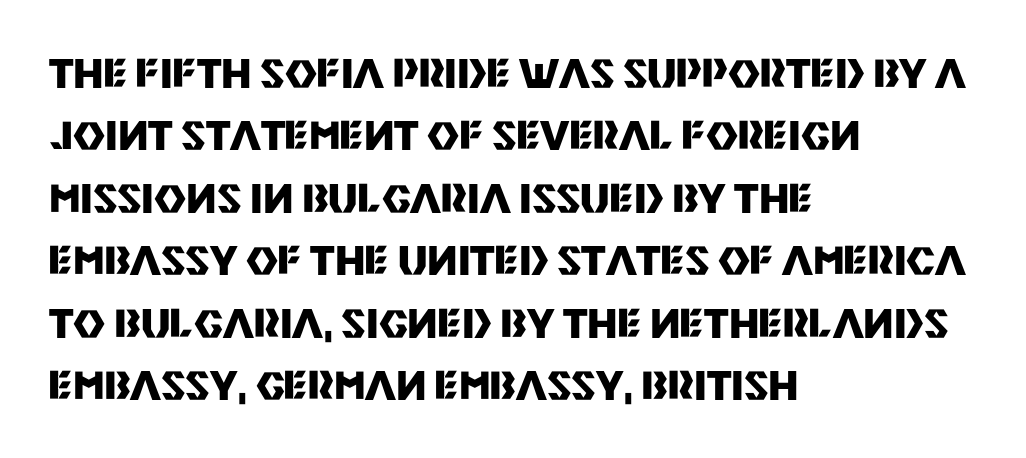
{"serif": "no", "italic": "no", "bold": "yes", "weight": "heavy", "width": "normal", "stroke_contrast": "medium", "x_height": "large", "monospaced": "no", "underline": "no", "align": "left", "line_spacing": "normal", "line_spacing_ratio": 1.6, "letter_spacing": "normal", "letter_spacing_em": 0.0, "glyph_px": 39}
